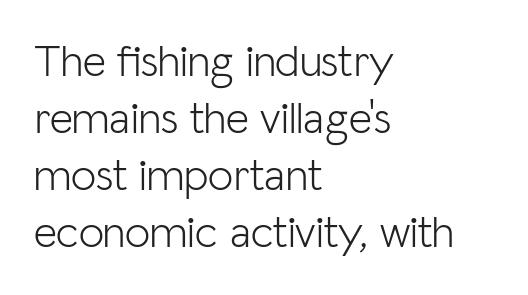
{"serif": "no", "italic": "no", "bold": "no", "weight": "light", "width": "normal", "stroke_contrast": "low", "x_height": "medium", "monospaced": "no", "underline": "no", "align": "left", "line_spacing": "normal", "line_spacing_ratio": 1.27, "letter_spacing": "normal", "letter_spacing_em": 0.0, "glyph_px": 45}
